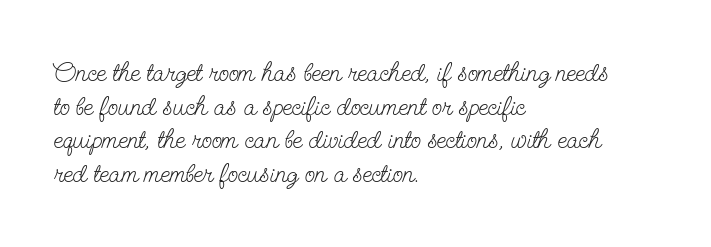
Q: Is the text bold? A: No.
Q: Is the text italic (slanted)? A: Yes.
Q: Is the text underlined? A: No.
Q: How is the paragraph aligned? A: Left-aligned.
Q: Is the spacing between letters normal or unusually wide? A: Normal.
Q: Is the spacing between lines tight, normal or loose? A: Normal.
